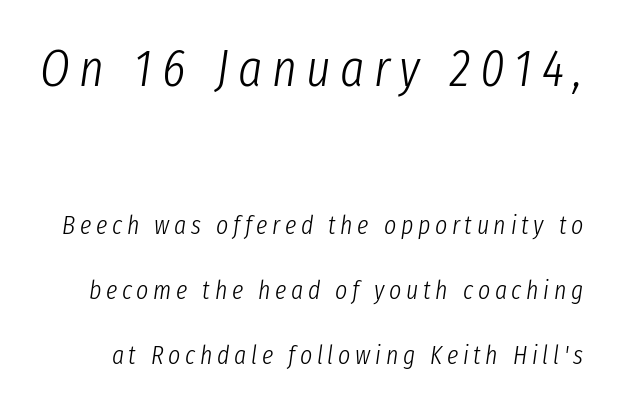
{"italic": "yes", "lean": "right", "slant_degrees": 8, "bold": "no", "weight": "light", "width": "condensed", "stroke_contrast": "low", "x_height": "medium", "monospaced": "no", "underline": "no", "line_spacing": "loose", "line_spacing_ratio": 2.5, "larger_block": "first", "size_ratio": 2.0, "glyph_px": 52}
